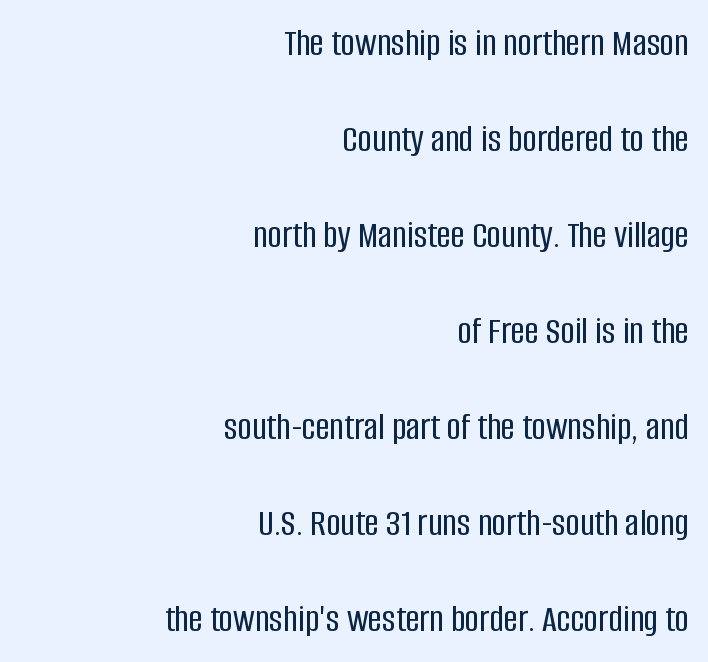
Q: Is the text italic (slanted)? A: No, it is upright.
Q: Is the typeface a serif or a sans-serif typeface? A: Sans-serif.
Q: Is the text underlined? A: No.
Q: How is the paragraph aligned? A: Right-aligned.
Q: Is the spacing between letters normal or unusually wide? A: Normal.
Q: Is the spacing between lines tight, normal or loose? A: Loose.
Q: Width (condensed, normal, or wide)? A: Condensed.
Q: Stroke contrast? A: Low.
Q: x-height? A: Large.
Q: Monospaced? A: No.
